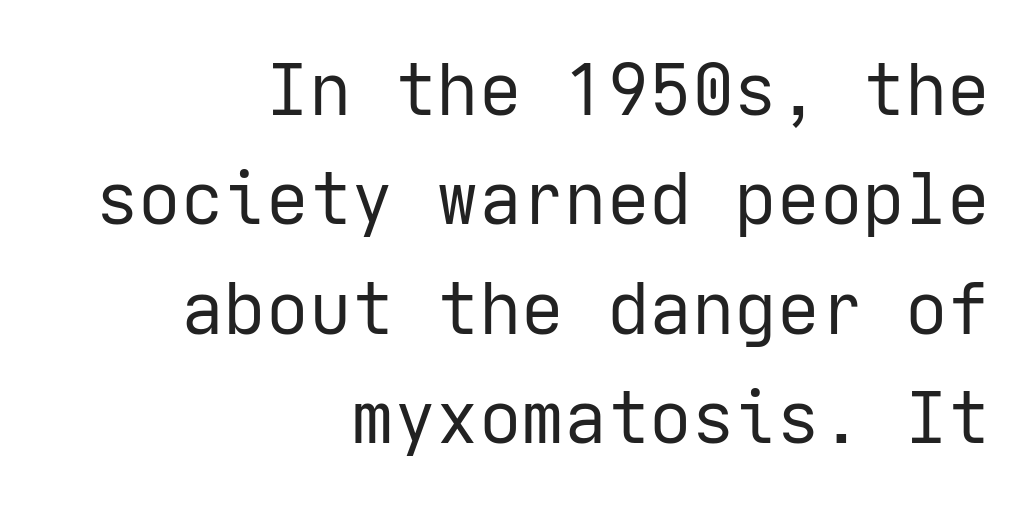
The image shows 71 px regular-weight sans-serif type, upright; set right-aligned, normal line spacing (1.54x), normal letter spacing, not underlined; low stroke contrast and a medium x-height.
